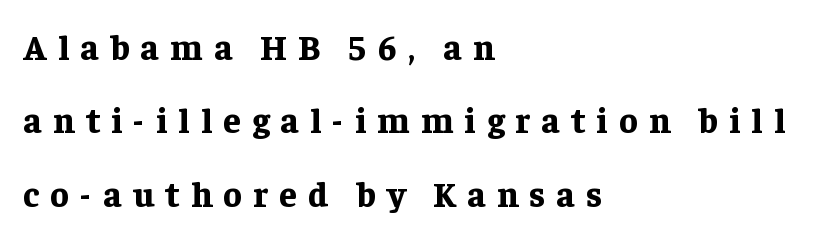
The image shows 35 px bold serif type, upright; set left-aligned, loose line spacing (2.1x), unusually wide letter spacing (+0.32 em), not underlined; low stroke contrast and a medium x-height.
